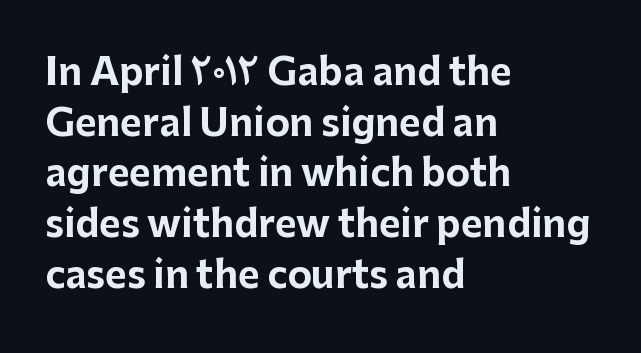
This sample has the flowing, uneven cadence of proportional lettering. A typesetter would label this face a sans. Upright lettering throughout. I'd describe the lettering as bold — thick and assertive.
